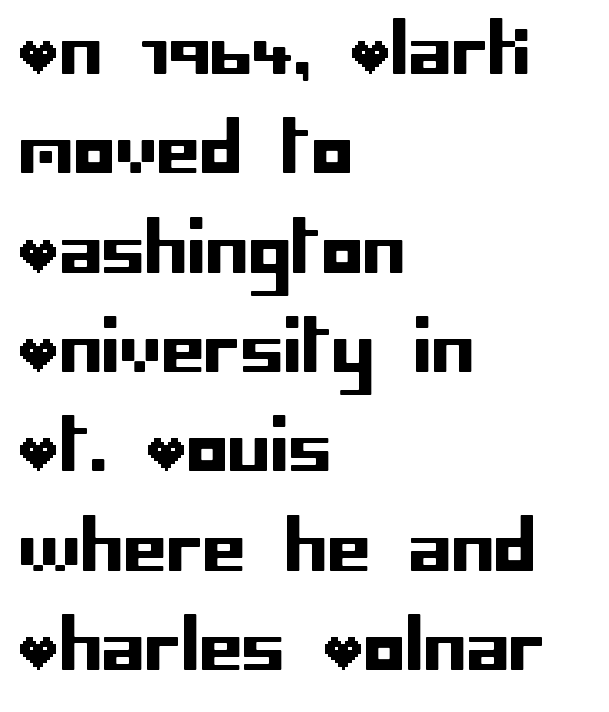
The image shows 69 px sans-serif type, upright; set left-aligned, normal line spacing (1.44x), normal letter spacing, not underlined; low stroke contrast and a large x-height.
